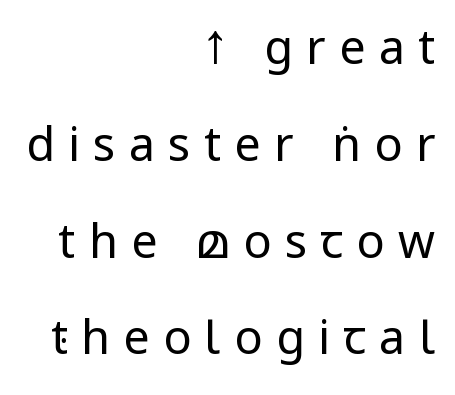
If you drew a line through each stem, it would be perfectly vertical. Think standard paragraph weight, or any step lighter than that. There is plenty of visible air inserted between adjacent glyphs. No feet cap the strokes, marking this as sans-serif type. Leading is clearly above the norm, producing a sparse column. Words float on clear page, feet unadorned.
